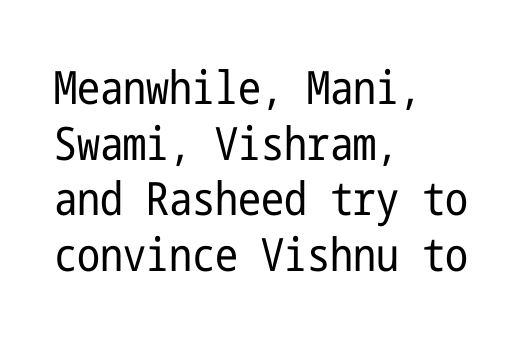
Is this a heavy cut? Hardly; it is regular or lighter. Nope, no serifs anywhere on these letters. The strip under each line holds only bare page. Words appear dense and cohesive because spacing is normal.
